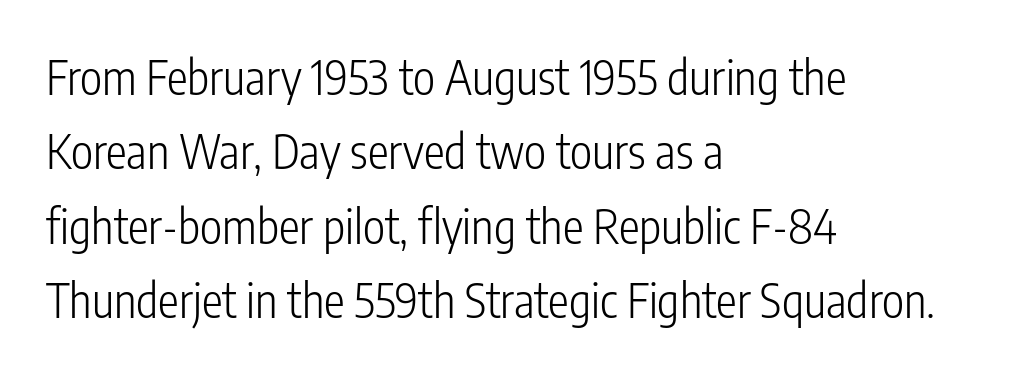
The image shows 47 px light, condensed sans-serif type, upright; set left-aligned, normal line spacing (1.58x), normal letter spacing, not underlined; low stroke contrast and a medium x-height.
